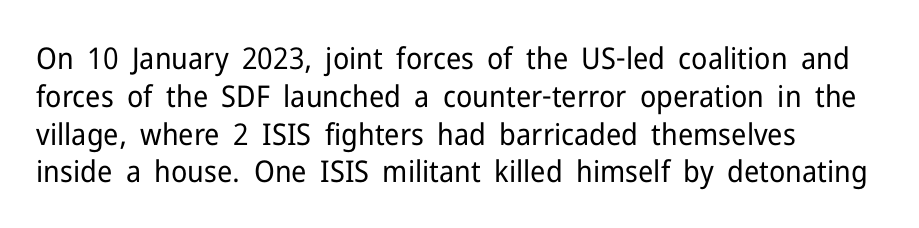
{"serif": "no", "italic": "no", "bold": "no", "weight": "regular", "width": "normal", "stroke_contrast": "low", "x_height": "medium", "monospaced": "no", "underline": "no", "align": "left", "line_spacing": "normal", "line_spacing_ratio": 1.26, "letter_spacing": "normal", "letter_spacing_em": 0.0, "glyph_px": 30}
